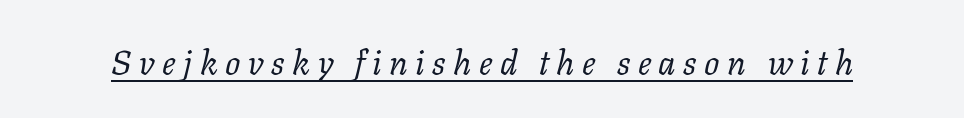
Like a heading marked for emphasis, these lines bear an underscore. Yep, those are serifs on the letters. It's the slanting kind of type. Spacing between characters has been opened up far beyond the box default. No heavy texture on the line: the type isn't bold.
